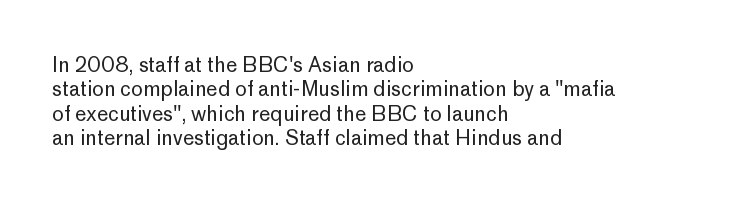
Q: Is the text bold? A: No.
Q: Is the text italic (slanted)? A: No, it is upright.
Q: Is the text underlined? A: No.
Q: How is the paragraph aligned? A: Left-aligned.
Q: Is the spacing between letters normal or unusually wide? A: Normal.
